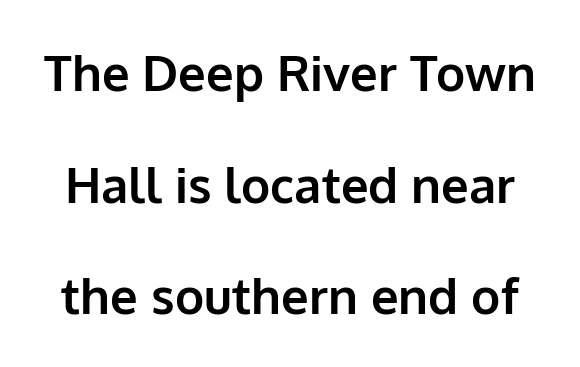
The image shows 49 px bold sans-serif type, upright; set loose line spacing (2.28x), normal letter spacing, not underlined; low stroke contrast and a medium x-height.
